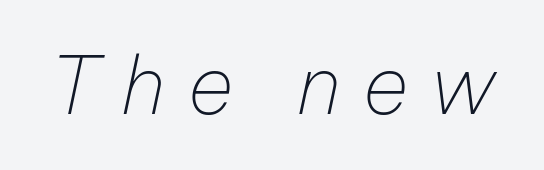
{"italic": "yes", "lean": "right", "slant_degrees": 12, "bold": "no", "weight": "thin", "width": "normal", "stroke_contrast": "low", "x_height": "medium", "monospaced": "no", "underline": "no", "letter_spacing": "wide", "letter_spacing_em": 0.29, "glyph_px": 79}
